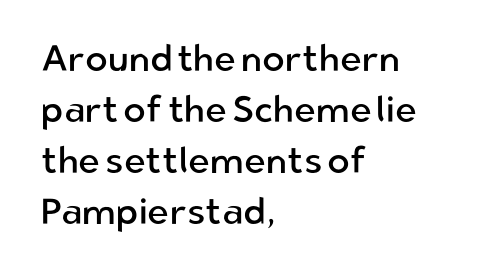
Characters follow at the spacing the type designer built in. Horizontal alignment here is leftward, the default for most running prose. The specimen reads as upright at a glance. Underlining? Definitely not there. Line spacing here is normal.
